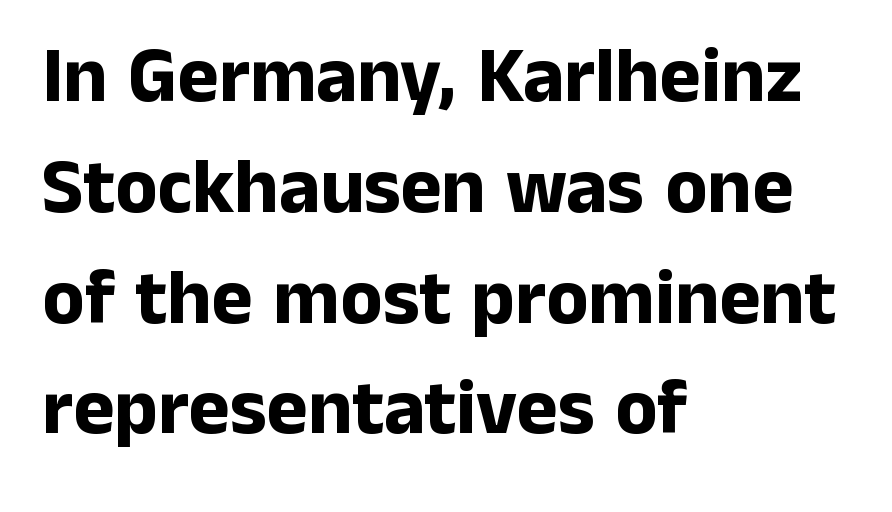
The setting favours the left margin, as ordinary paragraphs usually do. These lines were composed using upright roman letters. The strokes are fattened all the way to bold. Regarding leading, the lines here are spaced in the standard way. You could not count columns in this text — the font is proportionally spaced.
